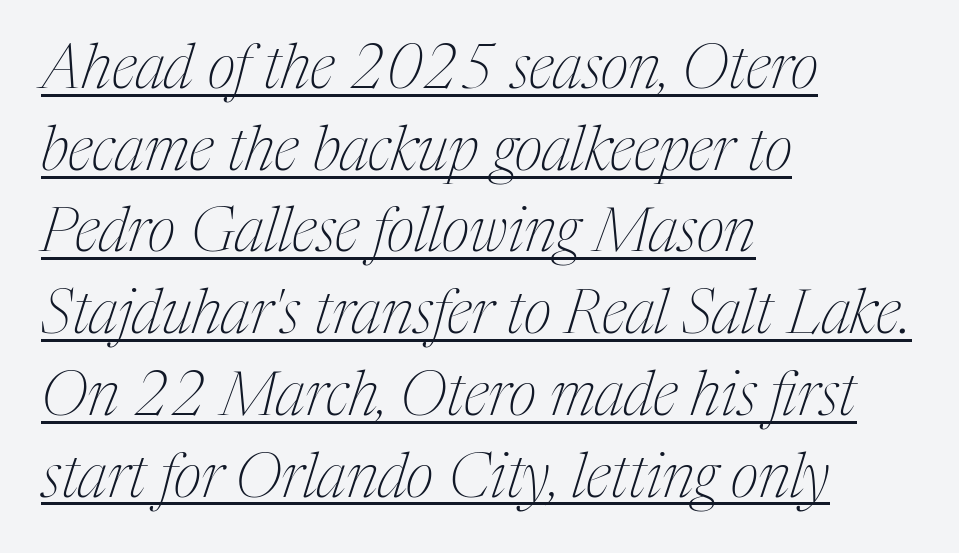
{"serif": "yes", "italic": "yes", "lean": "right", "slant_degrees": 17, "bold": "no", "weight": "thin", "width": "condensed", "stroke_contrast": "medium", "x_height": "medium", "monospaced": "no", "underline": "yes", "align": "left", "line_spacing": "normal", "line_spacing_ratio": 1.34, "letter_spacing": "normal", "letter_spacing_em": 0.0, "glyph_px": 61}
